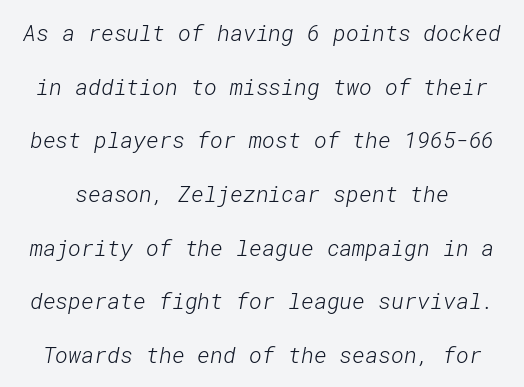
Q: Is the text bold? A: No.
Q: Is the text underlined? A: No.
Q: Is the spacing between letters normal or unusually wide? A: Normal.
Q: Is the spacing between lines tight, normal or loose? A: Loose.
